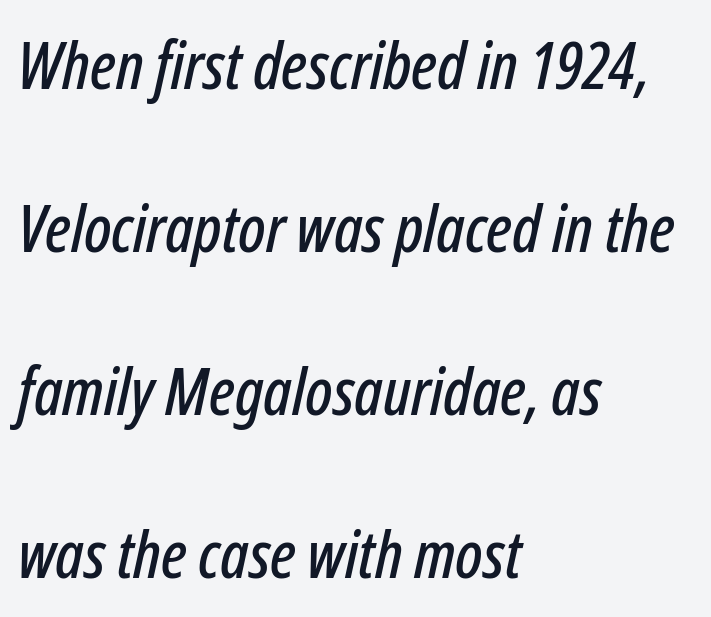
The image shows 66 px condensed type, italic (leaning right); set left-aligned, loose line spacing (2.47x), normal letter spacing, not underlined; low stroke contrast and a medium x-height.
